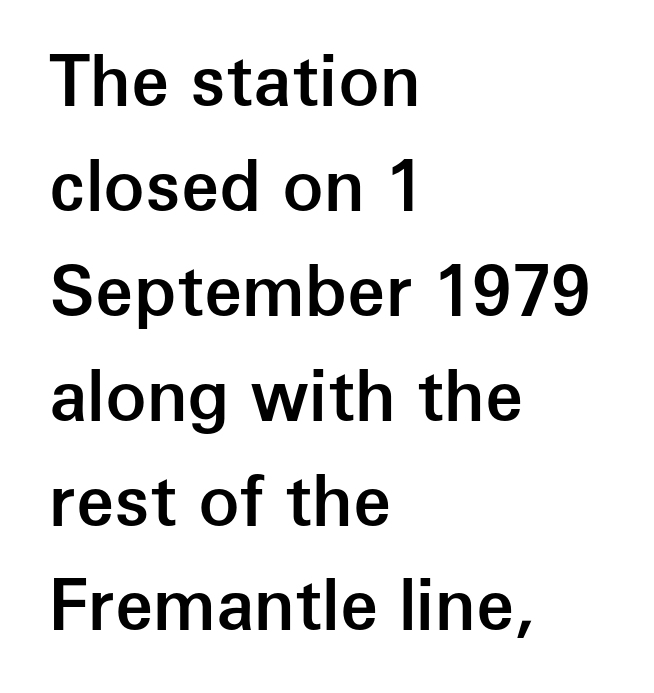
Check the space under the baseline: it is left empty. The line-height multiplier appears to be the usual default. Glyph-to-glyph distance matches everyday printed text. The font is running at a semibold setting, under full bold. No italicization has been applied; the sample stays upright.
